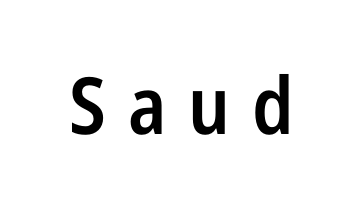
{"serif": "no", "italic": "no", "bold": "semi", "weight": "semibold", "width": "condensed", "stroke_contrast": "low", "x_height": "medium", "monospaced": "no", "underline": "no", "letter_spacing": "wide", "letter_spacing_em": 0.28, "glyph_px": 79}
